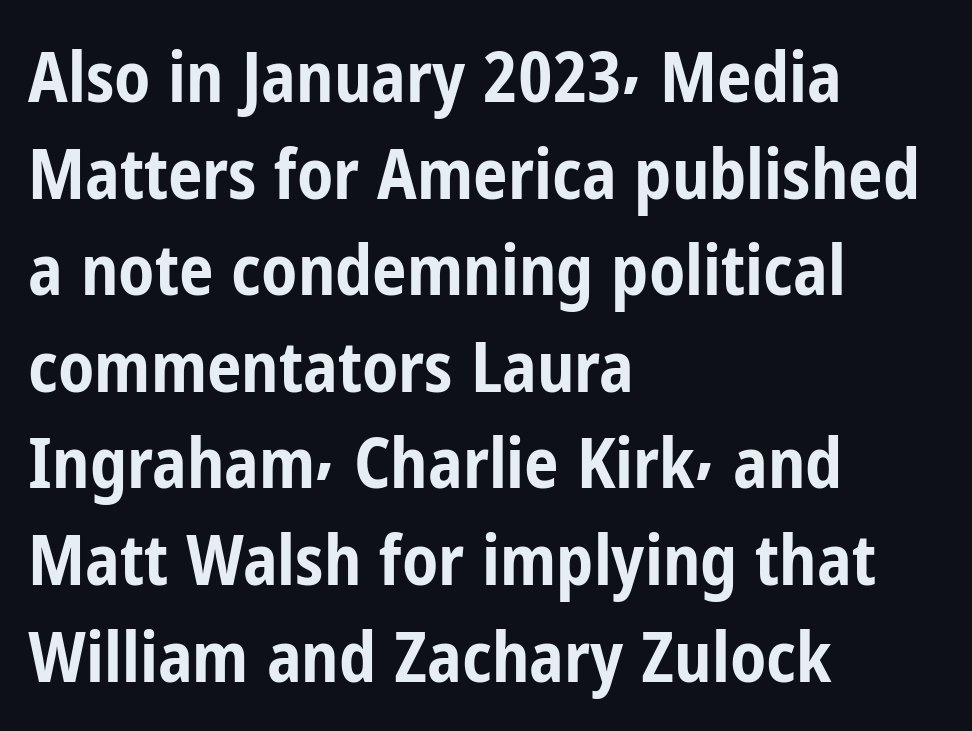
{"serif": "no", "italic": "no", "bold": "yes", "weight": "bold", "width": "condensed", "stroke_contrast": "low", "x_height": "medium", "monospaced": "no", "underline": "no", "align": "left", "line_spacing": "normal", "line_spacing_ratio": 1.4, "letter_spacing": "normal", "letter_spacing_em": 0.0, "glyph_px": 69}
